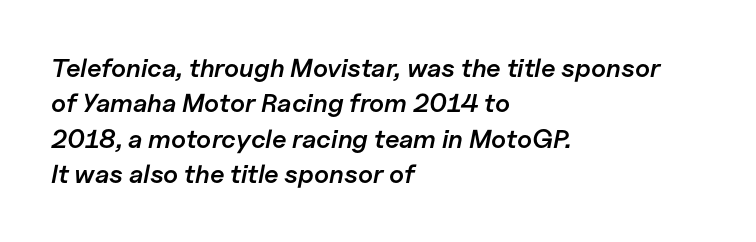
Q: Is the text bold? A: Semi-bold.
Q: Is the text italic (slanted)? A: Yes, it leans right by about 11 degrees.
Q: Is the text underlined? A: No.
Q: How is the paragraph aligned? A: Left-aligned.
Q: Is the spacing between letters normal or unusually wide? A: Normal.
Q: Is the spacing between lines tight, normal or loose? A: Normal.
